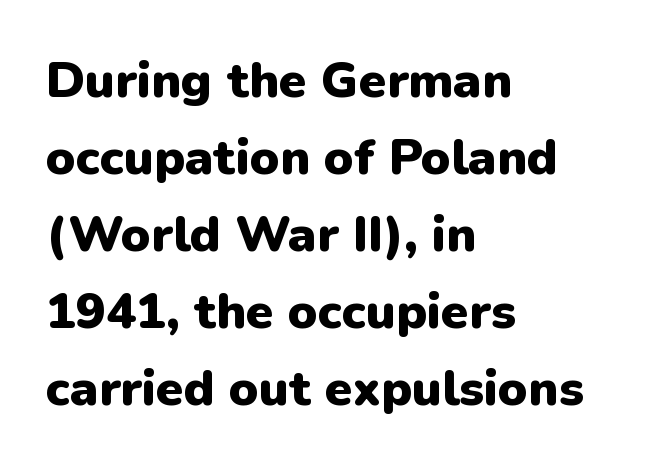
{"serif": "no", "italic": "no", "bold": "yes", "weight": "heavy", "width": "normal", "stroke_contrast": "low", "x_height": "medium", "monospaced": "no", "underline": "no", "align": "left", "line_spacing": "normal", "line_spacing_ratio": 1.54, "letter_spacing": "normal", "letter_spacing_em": 0.0, "glyph_px": 50}
